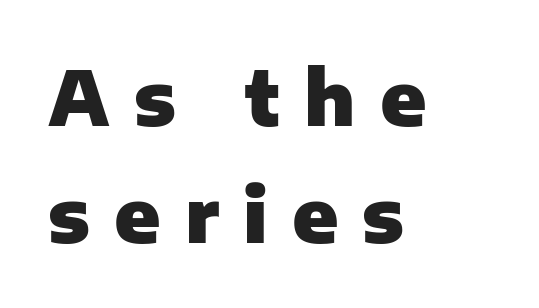
The image shows 75 px heavy sans-serif type, upright; set left-aligned, normal line spacing (1.56x), unusually wide letter spacing (+0.32 em), not underlined; low stroke contrast and a medium x-height.
